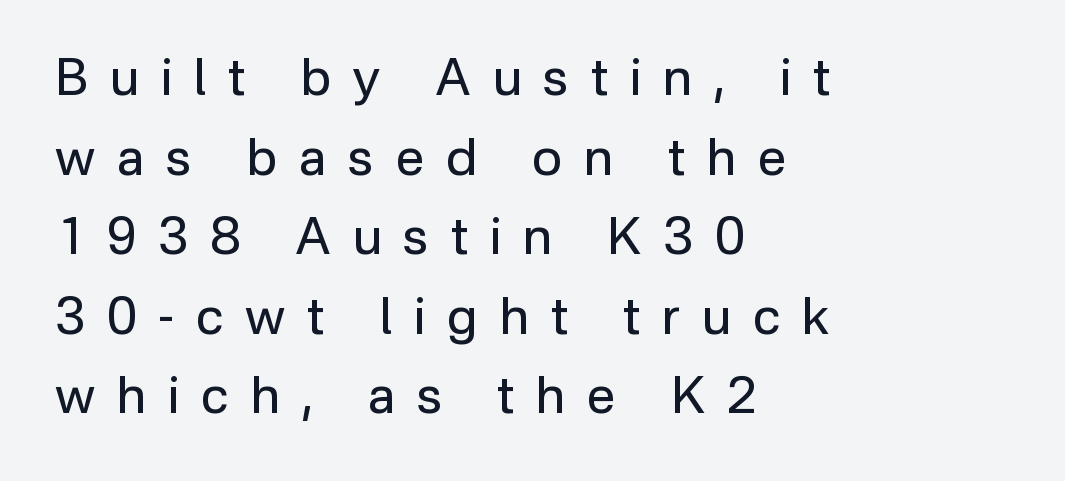
Do the characters align in a grid? No, the font is proportional. Underlining? Definitely not there. Italic? Not at all — the glyphs are vertical. To sum up the face: it is a sans, with no serifs. Notice how descenders clear the ascenders below comfortably — that's standard leading.
